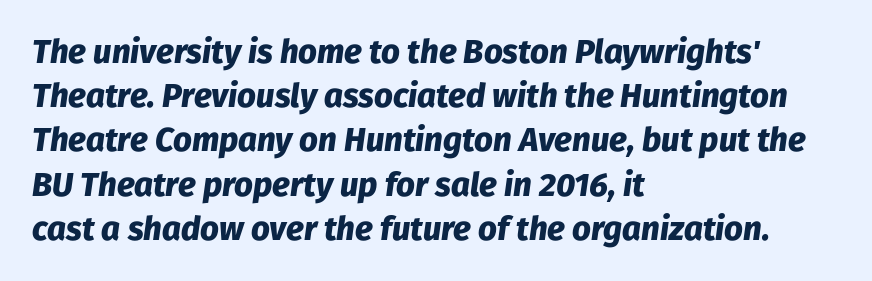
The foot of each line stays bare and open. Alignment: flush left. Emphasis-style slanted type is in use. On the weight axis this lands at bold, roughly 700. You could not count columns in this text — the font is proportionally spaced. These lines sit exactly where default settings would place them.
